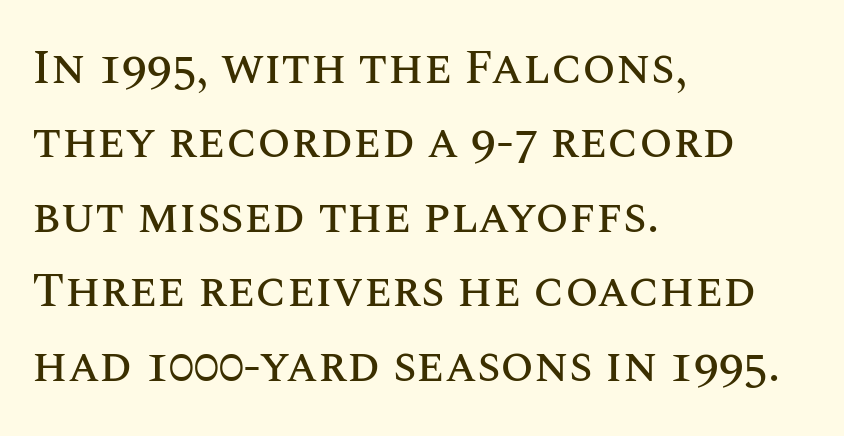
The image shows 48 px text type, upright; set left-aligned, normal line spacing (1.55x), normal letter spacing, not underlined; medium stroke contrast and a large x-height.
